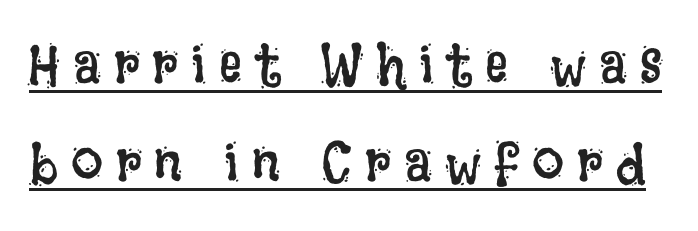
The image shows 57 px regular-weight, condensed type, upright; set line spacing 1.72x, unusually wide letter spacing (+0.23 em), underlined; low stroke contrast and a large x-height.
